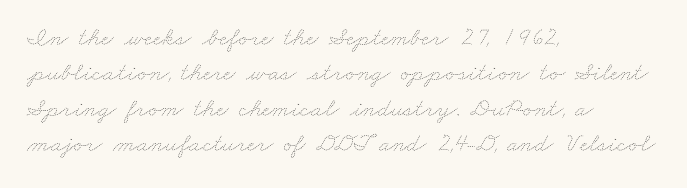
Q: Is the text bold? A: No.
Q: Is the text underlined? A: No.
Q: How is the paragraph aligned? A: Left-aligned.
Q: Is the spacing between letters normal or unusually wide? A: Normal.
Q: Is the spacing between lines tight, normal or loose? A: Normal.
